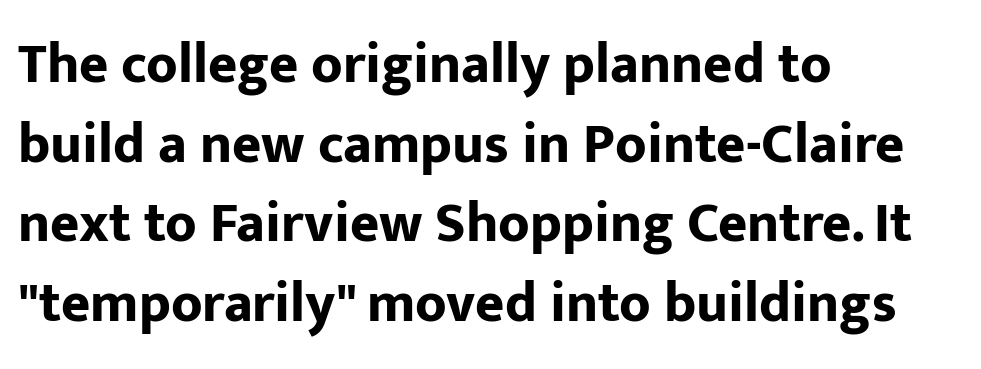
Q: Is the text bold? A: Yes.
Q: Is the text italic (slanted)? A: No, it is upright.
Q: Is the typeface a serif or a sans-serif typeface? A: Sans-serif.
Q: Is the text underlined? A: No.
Q: How is the paragraph aligned? A: Left-aligned.
Q: Is the spacing between letters normal or unusually wide? A: Normal.
Q: Is the spacing between lines tight, normal or loose? A: Normal.
Q: Width (condensed, normal, or wide)? A: Normal.
Q: Stroke contrast? A: Low.
Q: x-height? A: Medium.
Q: Monospaced? A: No.
